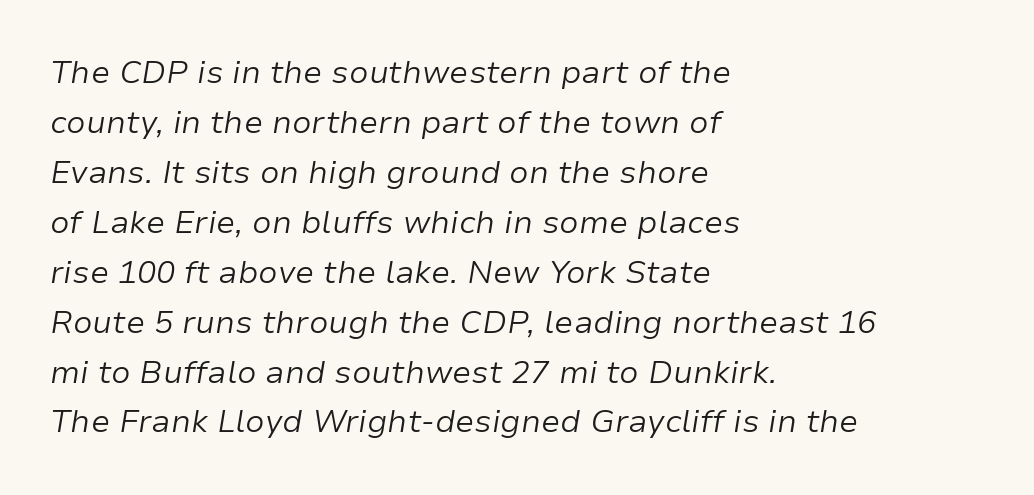
The image shows 32 px light type, italic (leaning right); set left-aligned, normal line spacing (1.56x), normal letter spacing, not underlined; low stroke contrast and a medium x-height.
